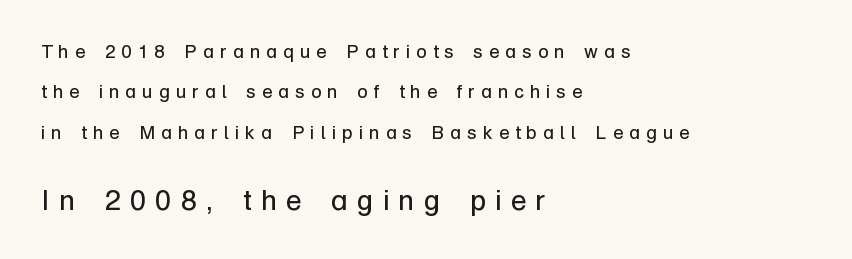
Q: Is the text bold? A: No.
Q: Is the text italic (slanted)? A: No, it is upright.
Q: Is the typeface a serif or a sans-serif typeface? A: Sans-serif.
Q: Is the text underlined? A: No.
Q: How is the paragraph aligned? A: Left-aligned.
Q: Is the spacing between letters normal or unusually wide? A: Unusually wide.
Q: Is the spacing between lines tight, normal or loose? A: Loose.
Q: Which block of text is set in a larger size, the first (top) or the second (bottom)? A: The second (bottom) one.
Q: Width (condensed, normal, or wide)? A: Normal.
Q: Stroke contrast? A: Low.
Q: x-height? A: Medium.
Q: Monospaced? A: No.
